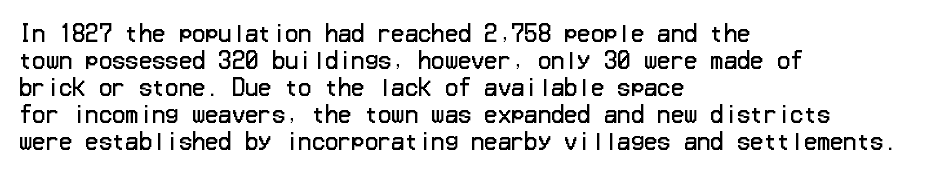
{"italic": "no", "bold": "no", "underline": "no", "align": "left", "line_spacing_ratio": 1.23, "letter_spacing": "normal", "letter_spacing_em": 0.0, "glyph_px": 22}
